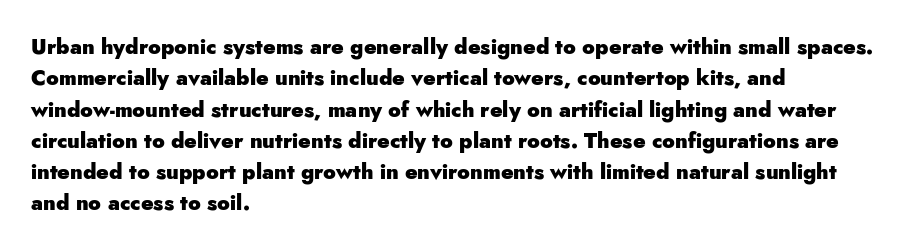
The passage shown is emphatically bold. The specimen reads as upright at a glance. Alignment: flush left. What stands out about the letter spacing? Nothing — it is the standard amount. The block of text has a typical density, with ordinary space between rows. The words here are not underlined.
